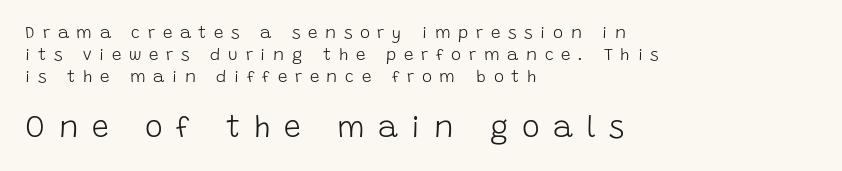
Q: Is the text bold? A: No.
Q: Is the text italic (slanted)? A: No, it is upright.
Q: Is the typeface a serif or a sans-serif typeface? A: Sans-serif.
Q: Is the text underlined? A: No.
Q: How is the paragraph aligned? A: Left-aligned.
Q: Is the spacing between letters normal or unusually wide? A: Unusually wide.
Q: Is the spacing between lines tight, normal or loose? A: Normal.
Q: Which block of text is set in a larger size, the first (top) or the second (bottom)? A: The second (bottom) one.
Q: Width (condensed, normal, or wide)? A: Normal.
Q: Stroke contrast? A: Low.
Q: x-height? A: Large.
Q: Monospaced? A: No.
